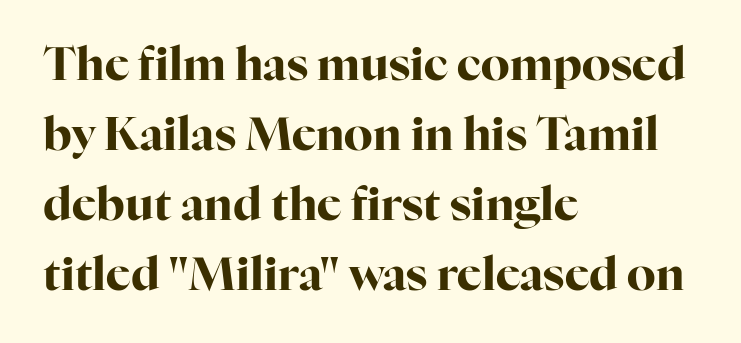
Q: Is the text bold? A: Yes.
Q: Is the text italic (slanted)? A: No, it is upright.
Q: Is the typeface a serif or a sans-serif typeface? A: Serif.
Q: Is the text underlined? A: No.
Q: How is the paragraph aligned? A: Left-aligned.
Q: Is the spacing between letters normal or unusually wide? A: Normal.
Q: Is the spacing between lines tight, normal or loose? A: Normal.
Q: Width (condensed, normal, or wide)? A: Normal.
Q: Stroke contrast? A: High.
Q: x-height? A: Medium.
Q: Monospaced? A: No.
